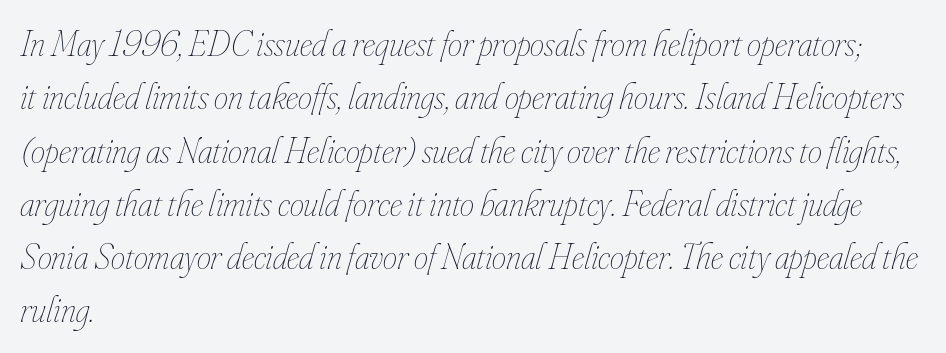
The ragged edge is on the right, which tells us the setting is flush left. Characters follow at the spacing the type designer built in. Proportional: the letters do not fall into vertical columns. Compared with a typical body face, this is equally light or lighter still.
